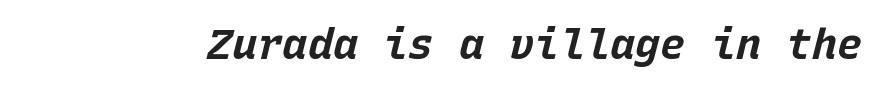
Q: Is the text bold? A: Yes.
Q: Is the text italic (slanted)? A: Yes, it leans right by about 15 degrees.
Q: Is the text underlined? A: No.
Q: Is the spacing between letters normal or unusually wide? A: Normal.
Q: Width (condensed, normal, or wide)? A: Normal.
Q: Stroke contrast? A: Low.
Q: x-height? A: Large.
Q: Monospaced? A: Yes.
